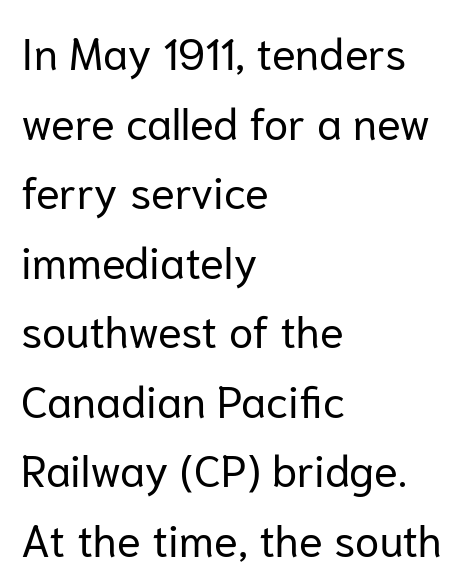
Q: Is the text bold? A: No.
Q: Is the text italic (slanted)? A: No, it is upright.
Q: Is the typeface a serif or a sans-serif typeface? A: Sans-serif.
Q: Is the text underlined? A: No.
Q: How is the paragraph aligned? A: Left-aligned.
Q: Is the spacing between letters normal or unusually wide? A: Normal.
Q: Is the spacing between lines tight, normal or loose? A: Normal.
Q: Width (condensed, normal, or wide)? A: Normal.
Q: Stroke contrast? A: Low.
Q: x-height? A: Medium.
Q: Monospaced? A: No.
